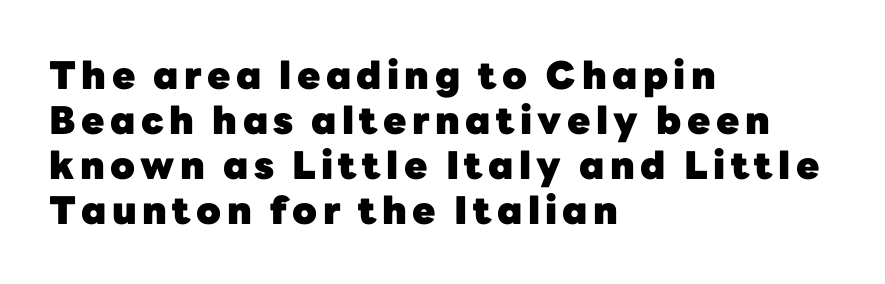
Q: Is the text bold? A: Yes.
Q: Is the text italic (slanted)? A: No, it is upright.
Q: Is the typeface a serif or a sans-serif typeface? A: Sans-serif.
Q: Is the text underlined? A: No.
Q: How is the paragraph aligned? A: Left-aligned.
Q: Width (condensed, normal, or wide)? A: Normal.
Q: Stroke contrast? A: Low.
Q: x-height? A: Medium.
Q: Monospaced? A: No.
